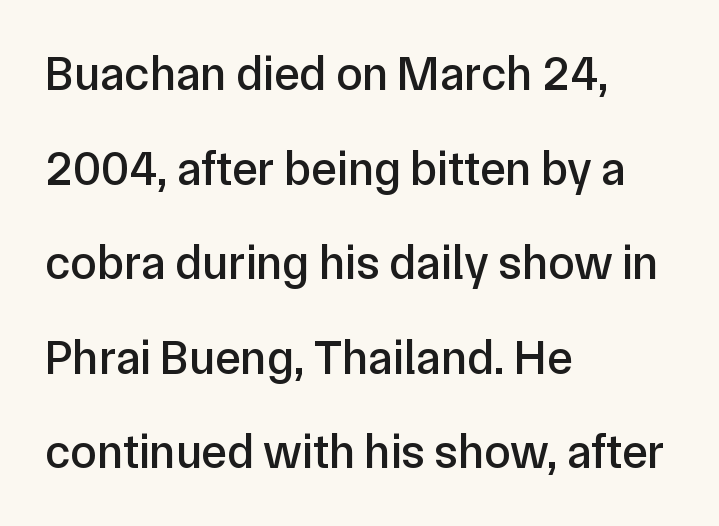
Alignment: flush left. A typesetter would call this zero additional tracking. Widely set lines give the paragraph a tall, airy silhouette. The letters advance in unequal steps, a hallmark of proportional type. The lettering stays uniformly vertical, giving the passage a roman look.
